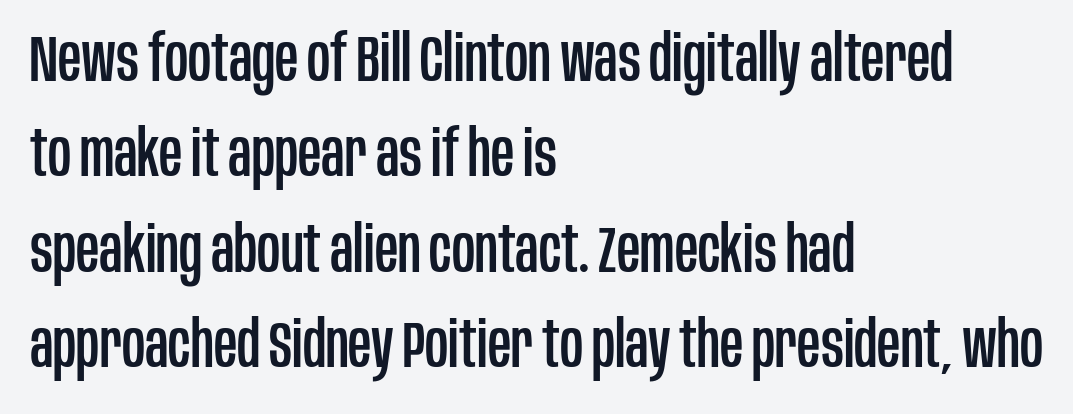
{"serif": "no", "italic": "no", "width": "condensed", "stroke_contrast": "low", "x_height": "large", "monospaced": "no", "underline": "no", "align": "left", "line_spacing": "normal", "line_spacing_ratio": 1.49, "letter_spacing": "normal", "letter_spacing_em": 0.0, "glyph_px": 64}
